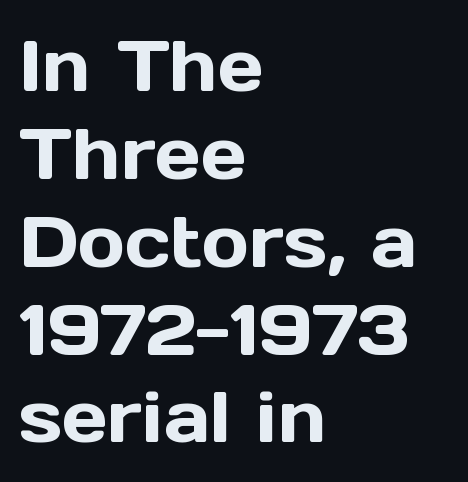
Unlike a traditional serif, this face leaves its strokes unadorned. The text block is weighted toward the left margin, trailing off unevenly rightward. Tall strokes in this sample are plumb rather than angled. The specimen omits any rule beneath the text block's lines.
